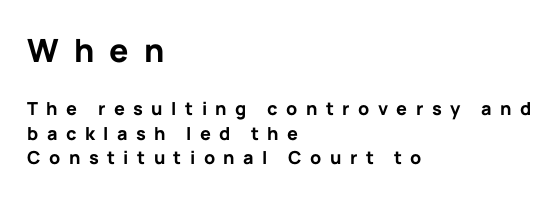
Ascenders rise straight up at ninety degrees. Is the block centered? No — it sits flush against the left margin. Note: no serifs on the glyphs. Words float on clear page, feet unadorned. Vertically, the passage feels balanced, rows spaced as you'd expect.
